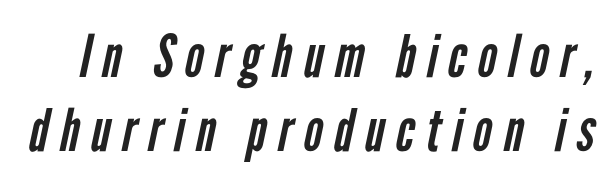
Just letters on the line, the space beneath them empty. The face used here is proportionally spaced, like ordinary book or web type. I'd call this a sans setting — the letters go barefoot. Summary of weight: not heavy and not bold.
